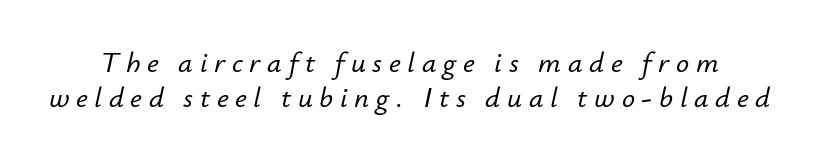
The image shows 29 px text type, italic (leaning right); set line spacing 1.2x, unusually wide letter spacing (+0.23 em), not underlined; low stroke contrast and a small x-height.
